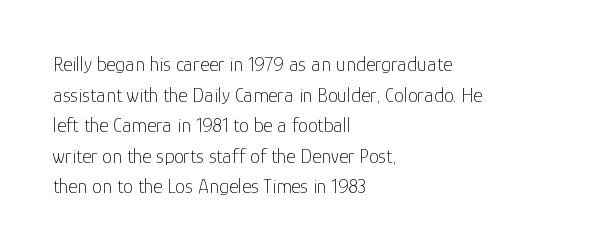
Q: Is the text bold? A: No.
Q: Is the text italic (slanted)? A: No, it is upright.
Q: Is the text underlined? A: No.
Q: How is the paragraph aligned? A: Left-aligned.
Q: Is the spacing between letters normal or unusually wide? A: Normal.
Q: Is the spacing between lines tight, normal or loose? A: Normal.
